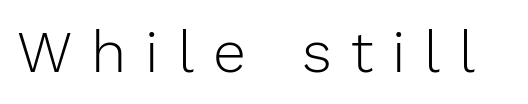
The image shows 59 px light sans-serif type, upright; set unusually wide letter spacing (+0.32 em), not underlined; low stroke contrast and a medium x-height.
